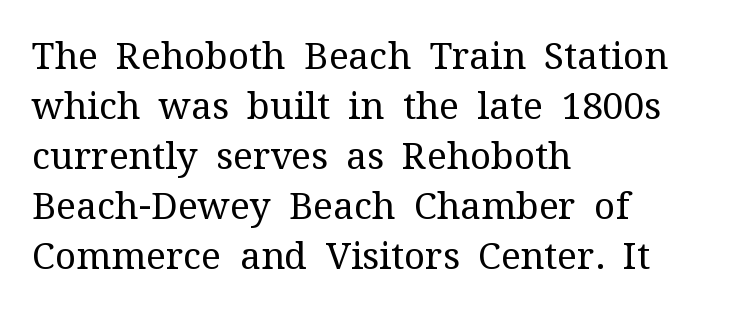
{"serif": "yes", "italic": "no", "bold": "no", "weight": "regular", "width": "normal", "stroke_contrast": "medium", "x_height": "medium", "monospaced": "no", "underline": "no", "align": "left", "line_spacing": "normal", "line_spacing_ratio": 1.35, "letter_spacing": "normal", "letter_spacing_em": 0.0, "glyph_px": 37}
